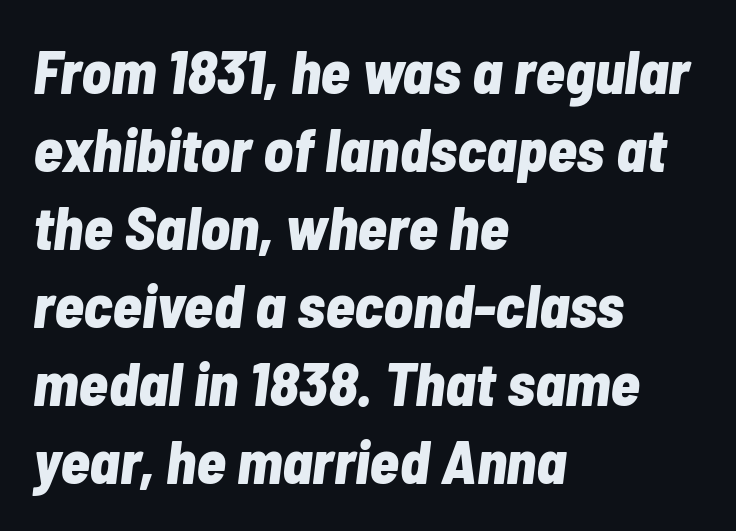
The face used here is proportionally spaced, like ordinary book or web type. Caption: standard tracking, unaltered. These lines carry a lot of weight — the face is fully bold. Successive baselines arrive at the customary interval.
